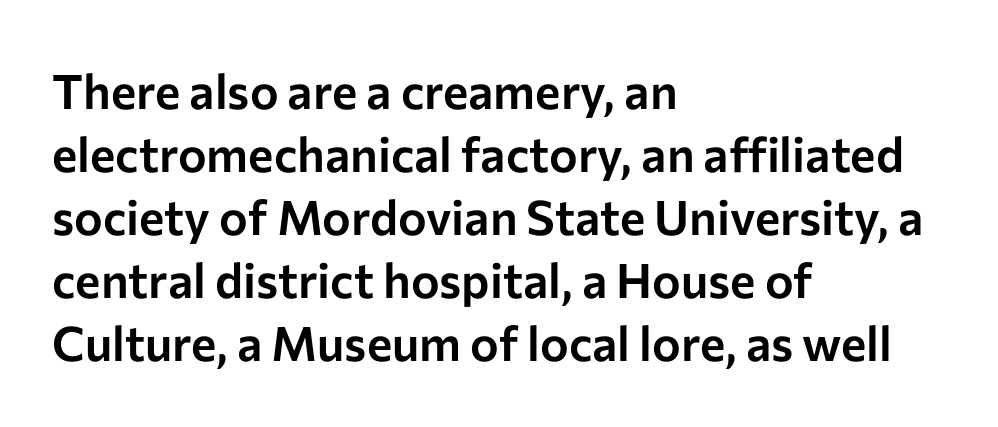
The font's upright variant was chosen for this text. This is sans-serif lettering, the kind often seen on screens and signage. The rendering uses a moderate line-height, typical for paragraphs. Reading down the block, your eye returns to a fixed left position each line. Unmarked baselines from the first word to the last.
